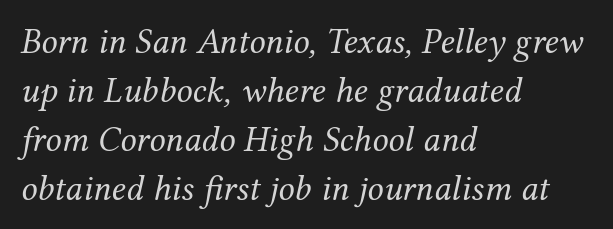
Q: Is the text bold? A: No.
Q: Is the text italic (slanted)? A: Yes, it leans right by about 12 degrees.
Q: Is the typeface a serif or a sans-serif typeface? A: Serif.
Q: Is the text underlined? A: No.
Q: How is the paragraph aligned? A: Left-aligned.
Q: Is the spacing between letters normal or unusually wide? A: Normal.
Q: Is the spacing between lines tight, normal or loose? A: Normal.
Q: Width (condensed, normal, or wide)? A: Normal.
Q: Stroke contrast? A: Medium.
Q: x-height? A: Medium.
Q: Monospaced? A: No.
